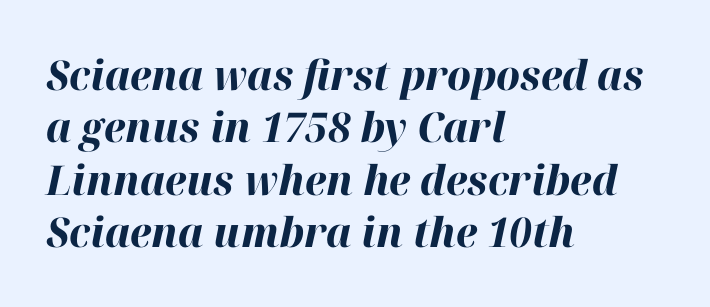
{"italic": "yes", "lean": "right", "slant_degrees": 12, "bold": "yes", "weight": "bold", "width": "normal", "stroke_contrast": "high", "x_height": "medium", "monospaced": "no", "underline": "no", "align": "left", "line_spacing": "normal", "line_spacing_ratio": 1.28, "letter_spacing": "normal", "letter_spacing_em": 0.0, "glyph_px": 41}
